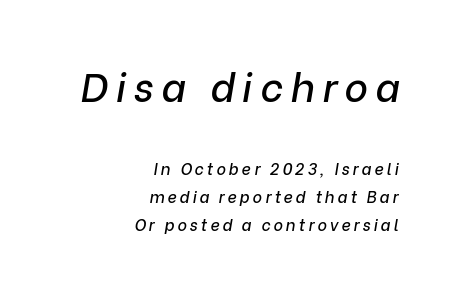
The string is rendered with underlining switched off. Between these two stacked blocks, the higher one wins on size. Style check: oblique. The letters advance in unequal steps, a hallmark of proportional type.
